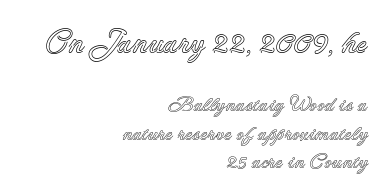
{"width": "normal", "x_height": "small", "monospaced": "no", "underline": "no", "align": "right", "line_spacing": "normal", "line_spacing_ratio": 1.36, "letter_spacing": "normal", "letter_spacing_em": 0.0, "larger_block": "first", "size_ratio": 1.52, "glyph_px": 32}
